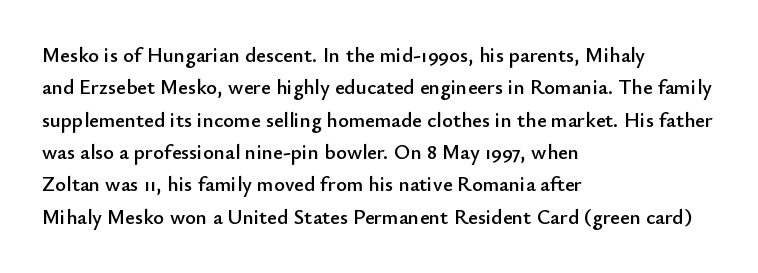
The image shows 21 px text type, upright; set left-aligned, normal line spacing (1.54x), normal letter spacing, not underlined.
